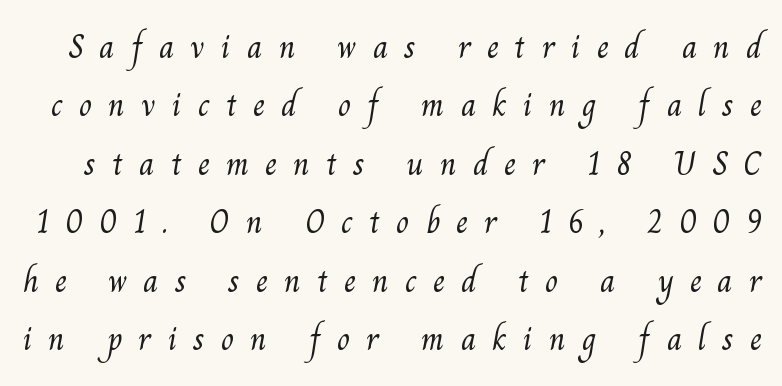
A serif font was chosen for this passage. Here the designer chose a conventional face with non-uniform glyph widths. Bold? No — there's no thickening of the strokes. Plain, unruled lines of type. Words appear elongated and porous because spacing is wide.
